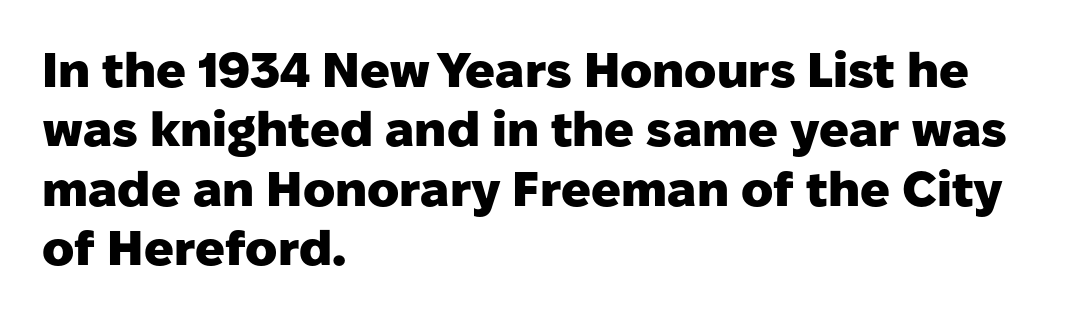
The zone under the glyphs is completely vacant. Grotesque or geometric, the face here clearly has no serifs. Leftover space on each line is placed entirely after the last word. Do the letters lean? They stand straight. Typographic density is high because the face is bold. Default kerning and tracking; the words read as compact shapes.
